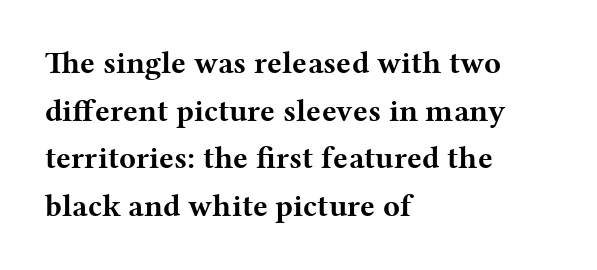
The image shows 31 px bold, wide serif type, upright; set left-aligned, normal line spacing (1.54x), normal letter spacing, not underlined; medium stroke contrast and a medium x-height.
